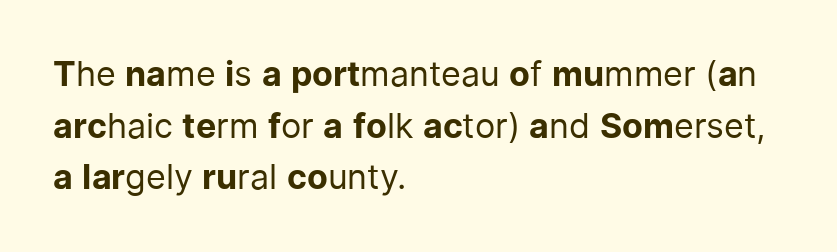
The image shows 34 px regular-weight sans-serif type, upright; set left-aligned, normal line spacing (1.52x), normal letter spacing, not underlined; low stroke contrast and a medium x-height.
